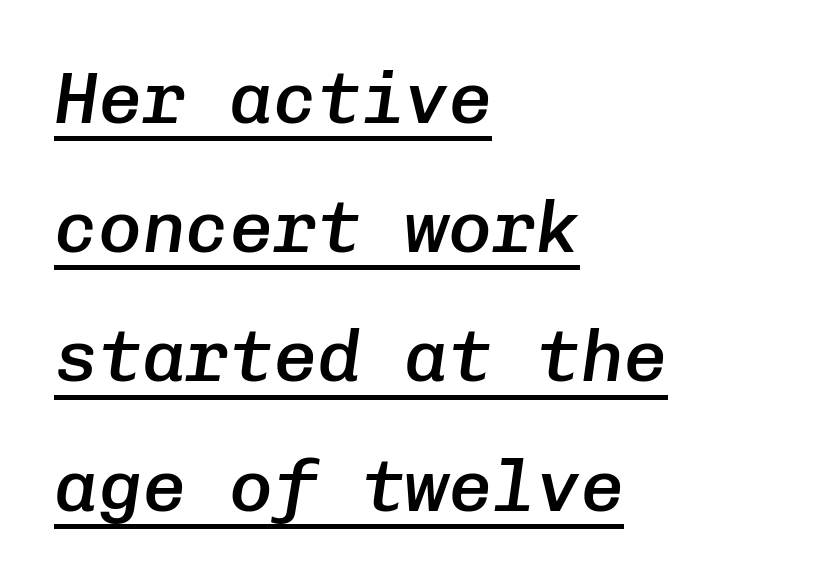
Q: Is the text bold? A: Semi-bold.
Q: Is the text italic (slanted)? A: Yes, it leans right by about 8 degrees.
Q: Is the text underlined? A: Yes.
Q: How is the paragraph aligned? A: Left-aligned.
Q: Is the spacing between letters normal or unusually wide? A: Normal.
Q: Width (condensed, normal, or wide)? A: Normal.
Q: Stroke contrast? A: Low.
Q: x-height? A: Medium.
Q: Monospaced? A: Yes.
